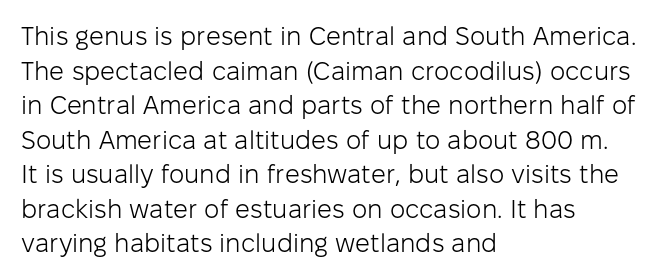
{"italic": "no", "bold": "no", "underline": "no", "align": "left", "line_spacing": "normal", "line_spacing_ratio": 1.33, "letter_spacing": "normal", "letter_spacing_em": 0.0, "glyph_px": 26}
